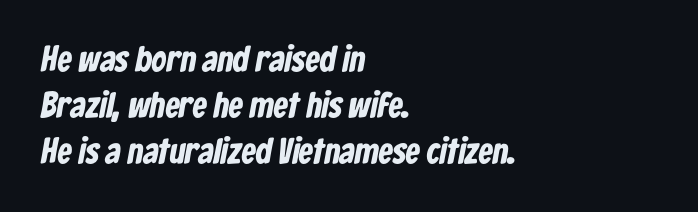
The glyphs are unaccompanied by any horizontal stroke below them. Varying glyph widths throughout — classic text-font behaviour. The characters look thick and weighty, a clear bold. This is sans-serif lettering, the kind often seen on screens and signage. Letter spacing: default.
